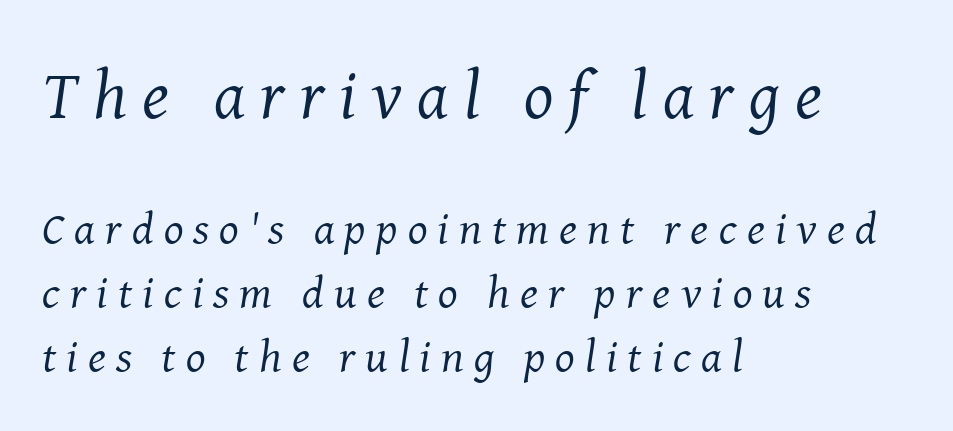
Q: Is the text bold? A: No.
Q: Is the text italic (slanted)? A: Yes, it leans right by about 8 degrees.
Q: Is the typeface a serif or a sans-serif typeface? A: Serif.
Q: Is the text underlined? A: No.
Q: How is the paragraph aligned? A: Left-aligned.
Q: Is the spacing between letters normal or unusually wide? A: Unusually wide.
Q: Is the spacing between lines tight, normal or loose? A: Normal.
Q: Which block of text is set in a larger size, the first (top) or the second (bottom)? A: The first (top) one.
Q: Width (condensed, normal, or wide)? A: Normal.
Q: Stroke contrast? A: Medium.
Q: x-height? A: Medium.
Q: Monospaced? A: No.
